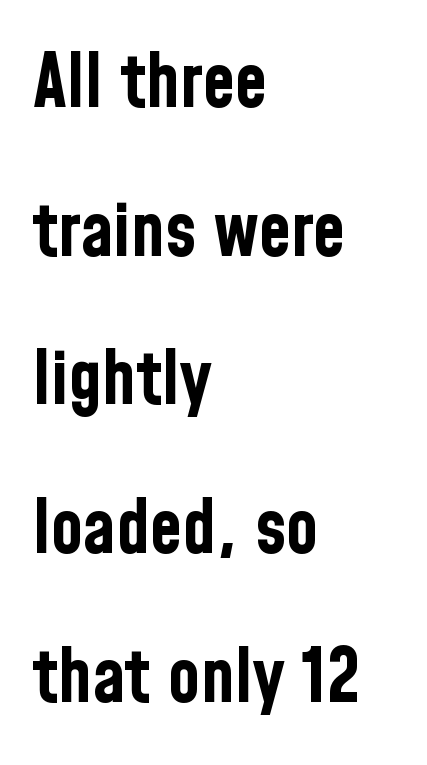
Does the lettering tilt? It doesn't — this is upright. Is the letter spacing exaggerated? No — it looks like the ordinary default. Descenders are the only things crossing below the line. Quick note: interline space is abundant. This sample is left-justified, so line endings fall wherever the words run out. In terms of letterform style, serifs are entirely absent.
